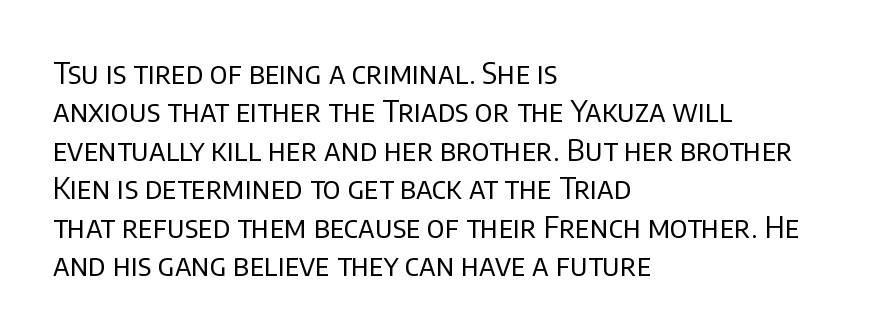
Q: Is the text bold? A: No.
Q: Is the text italic (slanted)? A: No, it is upright.
Q: Is the typeface a serif or a sans-serif typeface? A: Sans-serif.
Q: Is the text underlined? A: No.
Q: How is the paragraph aligned? A: Left-aligned.
Q: Is the spacing between letters normal or unusually wide? A: Normal.
Q: Is the spacing between lines tight, normal or loose? A: Normal.
Q: Width (condensed, normal, or wide)? A: Normal.
Q: Stroke contrast? A: Low.
Q: x-height? A: Large.
Q: Monospaced? A: No.
